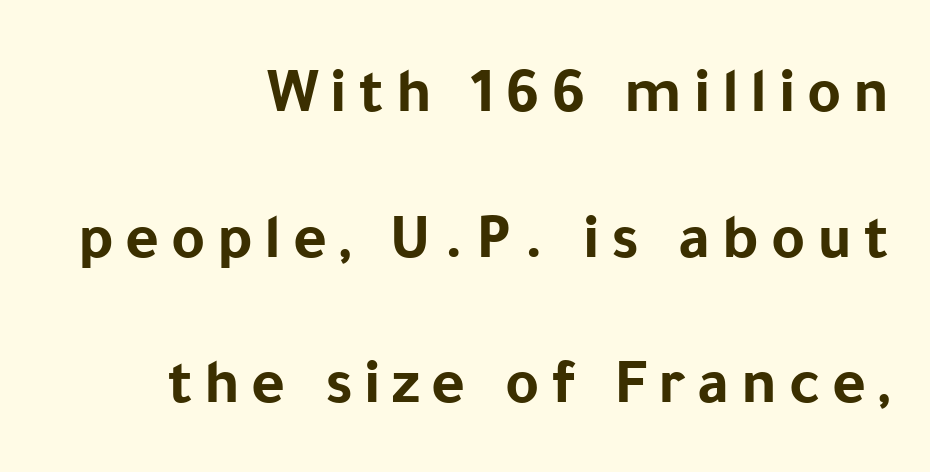
The font's upright variant was chosen for this text. The rendering uses natural spacing where letterforms have individual widths. The area under the type is left untouched. One-word summary of the alignment: right. Regarding serifs, this sample does without them. Summary of vertical rhythm: relaxed, with wide interline spacing.
